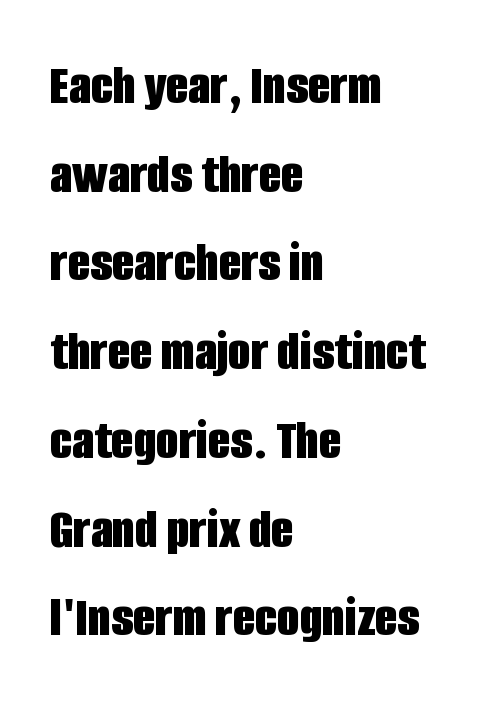
The image shows 58 px bold, condensed sans-serif type, upright; set left-aligned, normal line spacing (1.53x), normal letter spacing, not underlined; low stroke contrast and a large x-height.
